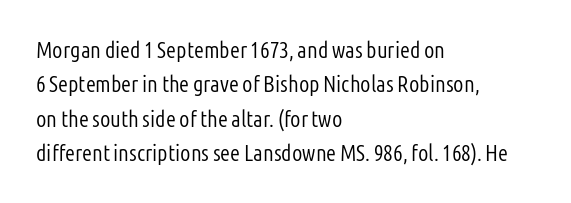
The vertical gap from one line to the next is medium. These lines were composed using upright roman letters. Horizontal alignment here is leftward, the default for most running prose. The gaps between neighbouring characters are ordinary and unremarkable. Weight: regular or lighter.
